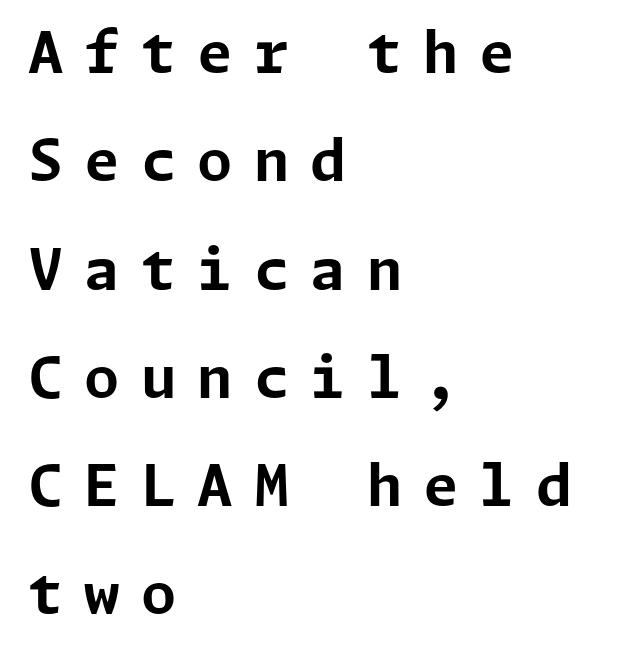
Q: Is the text bold? A: Yes.
Q: Is the text italic (slanted)? A: No, it is upright.
Q: Is the typeface a serif or a sans-serif typeface? A: Sans-serif.
Q: Is the text underlined? A: No.
Q: How is the paragraph aligned? A: Left-aligned.
Q: Is the spacing between letters normal or unusually wide? A: Unusually wide.
Q: Is the spacing between lines tight, normal or loose? A: Loose.
Q: Width (condensed, normal, or wide)? A: Normal.
Q: Stroke contrast? A: Low.
Q: x-height? A: Medium.
